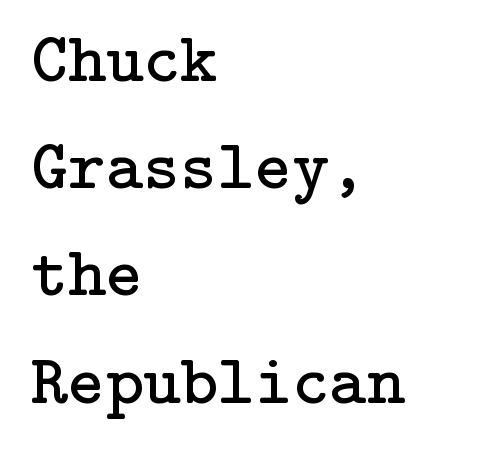
Examine the stroke ends and you'll spot serifs. The line-height multiplier appears to be the usual default. Teacher's note: observe the even left margin — that is flush-left alignment. A roman cut, with each character standing at attention. Letter spacing: default. Nothing heavy about these letters — not bold at all.
